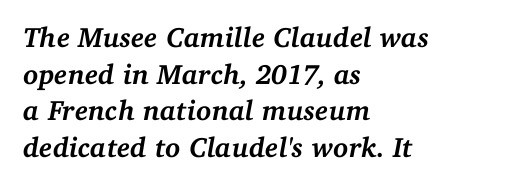
The image shows 28 px semibold serif type, italic (leaning right); set left-aligned, normal line spacing (1.31x), normal letter spacing, not underlined; medium stroke contrast and a medium x-height.
